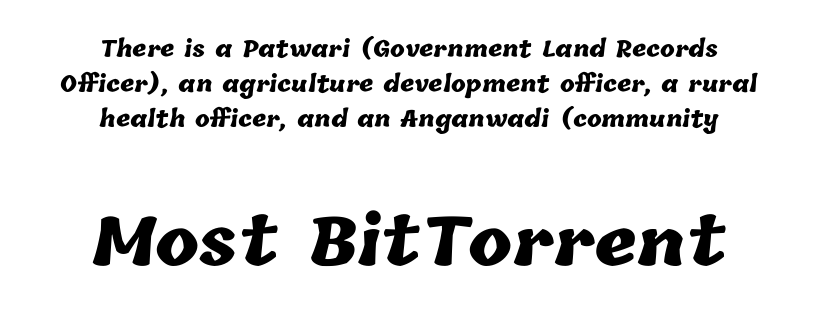
The image shows 66 px heavy type; set centered, normal line spacing (1.59x), normal letter spacing, not underlined; the second (bottom) block is 3.0x larger; low stroke contrast and a medium x-height.
